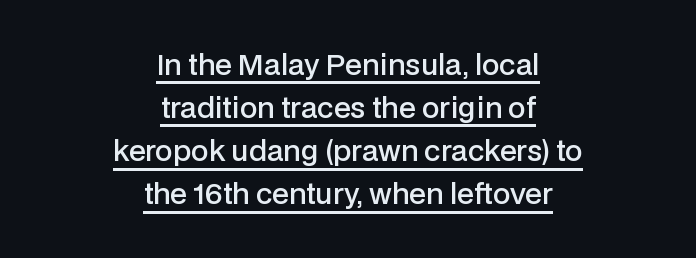
{"serif": "no", "italic": "no", "bold": "semi", "weight": "semibold", "width": "normal", "stroke_contrast": "low", "x_height": "medium", "monospaced": "no", "underline": "yes", "align": "center", "line_spacing": "normal", "line_spacing_ratio": 1.54, "letter_spacing": "normal", "letter_spacing_em": 0.0, "glyph_px": 28}
